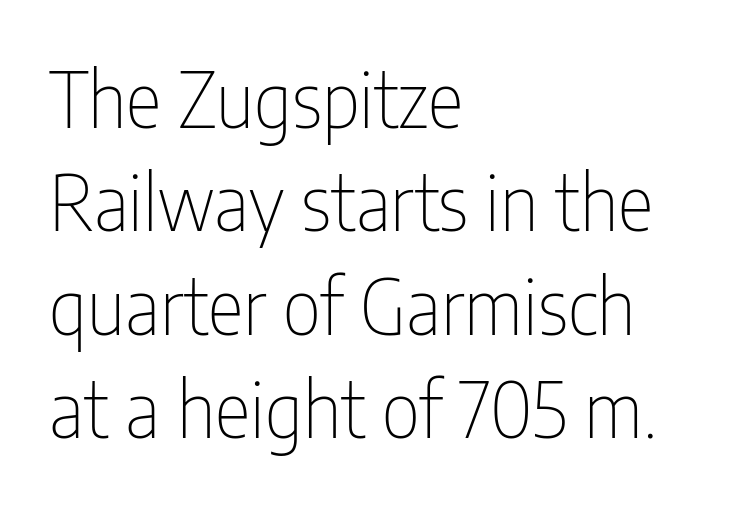
Q: Is the text bold? A: No.
Q: Is the text italic (slanted)? A: No, it is upright.
Q: Is the typeface a serif or a sans-serif typeface? A: Sans-serif.
Q: Is the text underlined? A: No.
Q: How is the paragraph aligned? A: Left-aligned.
Q: Is the spacing between letters normal or unusually wide? A: Normal.
Q: Is the spacing between lines tight, normal or loose? A: Normal.
Q: Width (condensed, normal, or wide)? A: Condensed.
Q: Stroke contrast? A: Low.
Q: x-height? A: Medium.
Q: Monospaced? A: No.
